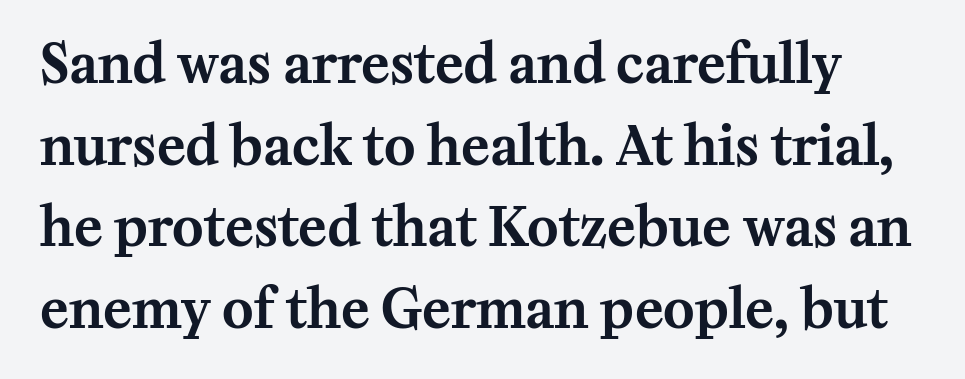
Serif or sans? Serif — the stroke terminals have little feet. The words here are not underlined. Honestly, the row spacing looks completely unremarkable. Between one letter and the next there's only the usual sliver of space. You could not count columns in this text — the font is proportionally spaced. Characters remain perfectly vertical along every line.
